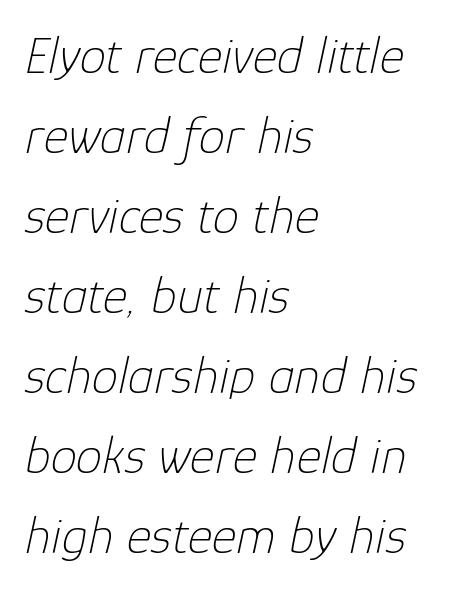
Rendered with sloped, italic letterforms. Observe the ordinary spacing: letters are neighbours, not strangers. Quick note: interline space is typical. The font is comparable to plain body text, perhaps lighter. Think of a printed novel: that variable character pitch is what you see here. Lines of text with bare space underneath.
